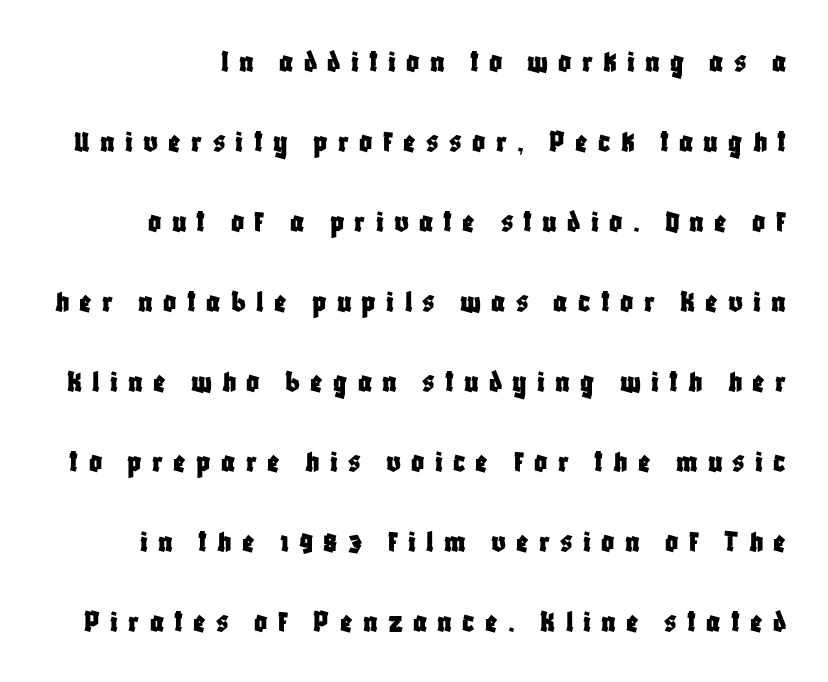
Q: Is the text italic (slanted)? A: No, it is upright.
Q: Is the typeface a serif or a sans-serif typeface? A: Sans-serif.
Q: Is the text underlined? A: No.
Q: Is the spacing between letters normal or unusually wide? A: Unusually wide.
Q: Is the spacing between lines tight, normal or loose? A: Loose.
Q: Width (condensed, normal, or wide)? A: Condensed.
Q: Stroke contrast? A: Low.
Q: x-height? A: Large.
Q: Monospaced? A: No.
